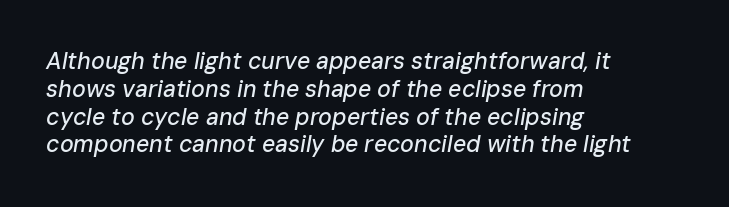
The image shows 23 px text type, italic (leaning right); set left-aligned, line spacing 1.21x, normal letter spacing, not underlined.
